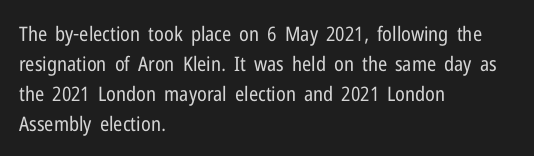
The image shows 20 px text type, upright; set left-aligned, normal line spacing (1.5x), normal letter spacing, not underlined.
